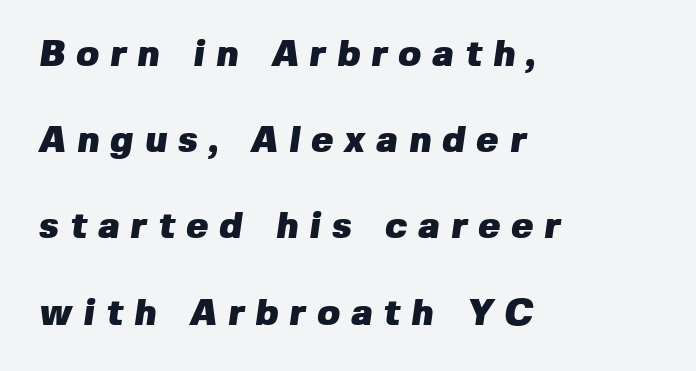
These lines have a slow, spaced-out rhythm from letter to letter. Bold? Absolutely — the strokes are thick and heavy. Think of a printed novel: that variable character pitch is what you see here. Words float on clear page, feet unadorned. The rag falls on the right side of this text block.
